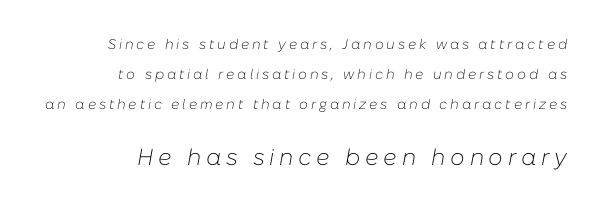
Does the copy run flush right? Yes — the right margin is perfectly even. The face used here has a pronounced slope to its letters. On a weight scale, this lands at 450 or below. Substantial extra tracking has been applied to these lines. Interline gaps are noticeably wide in this sample.
